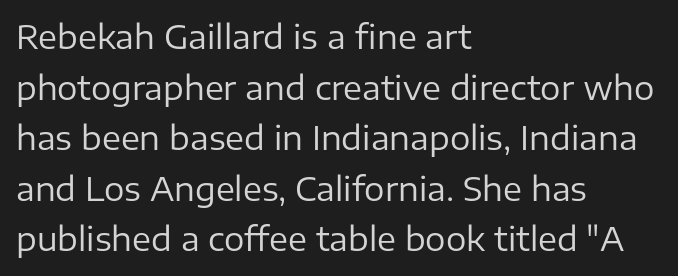
{"serif": "no", "italic": "no", "bold": "no", "weight": "regular", "width": "normal", "stroke_contrast": "low", "x_height": "medium", "monospaced": "no", "underline": "no", "align": "left", "line_spacing": "normal", "line_spacing_ratio": 1.58, "letter_spacing": "normal", "letter_spacing_em": 0.0, "glyph_px": 32}
